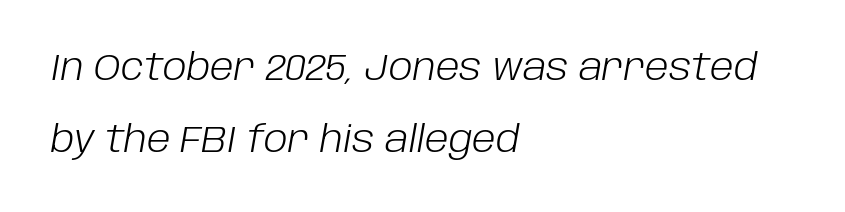
The cut favours lightness, reaching ordinary text weight at its darkest. Line beginnings align vertically; line endings do not. The passage shown stacks its lines with a broad gap. The typography opts for an oblique posture over an upright one. Nobody drew a line under any word here. A typesetter would call this proportional, since set widths differ per character.
